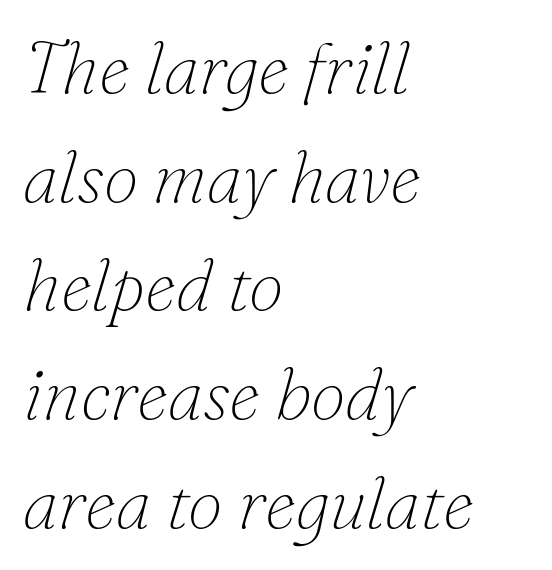
If you measured baseline to baseline, you'd find a middling distance. The passage shown has conventional tracking throughout. Stems here are at most as thick as an everyday book face. Is this a sans? No — the strokes have serifs. Spacing verdict: proportional, widths tailored to each character.
